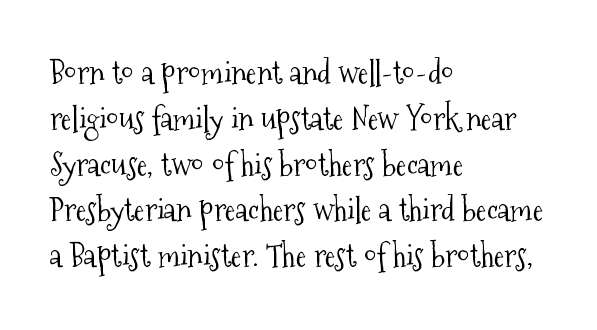
The image shows 32 px light, condensed serif type, upright; set left-aligned, normal line spacing (1.43x), normal letter spacing, not underlined; medium stroke contrast and a medium x-height.
